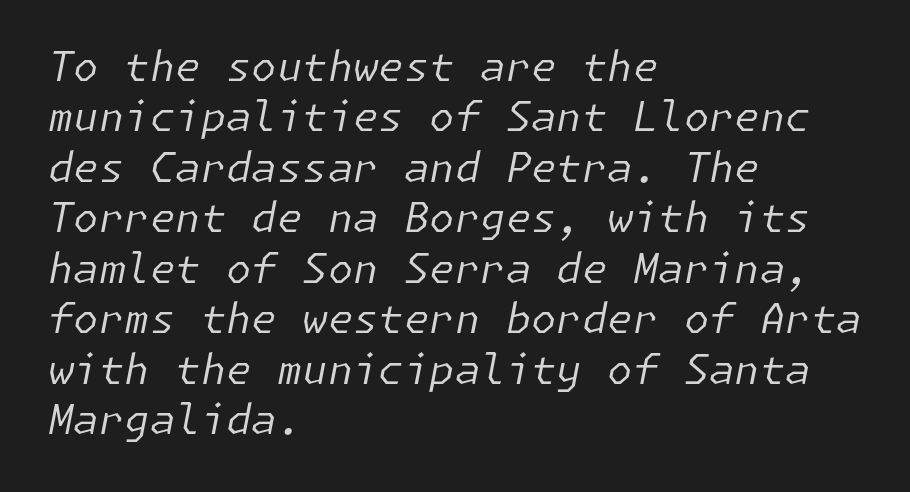
The image shows 41 px regular-weight type, italic (leaning right); set left-aligned, line spacing 1.23x, normal letter spacing, not underlined; low stroke contrast and a medium x-height.
